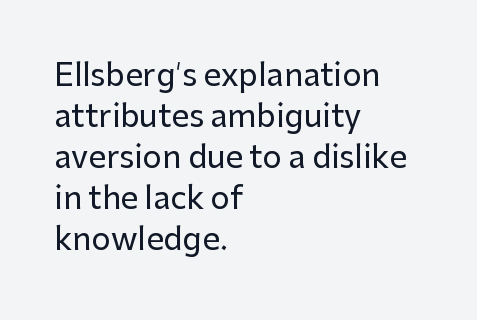
Proportional: the letters do not fall into vertical columns. The type family on display is of the sans-serif kind. Vertically, the passage feels balanced, rows spaced as you'd expect. The type sits square on the baseline with zero lean. Between one letter and the next there's only the usual sliver of space. In CSS terms this would be text-align: left.
